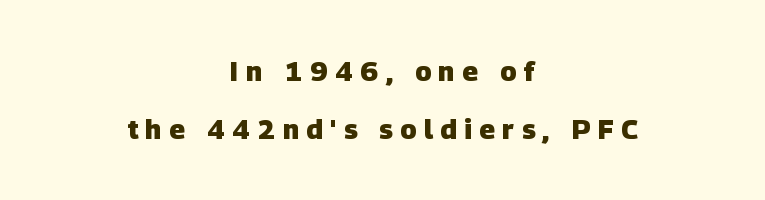
{"bold": "yes", "underline": "no", "align": "center", "line_spacing": "loose", "line_spacing_ratio": 2.14, "letter_spacing": "wide", "letter_spacing_em": 0.28, "glyph_px": 27}
